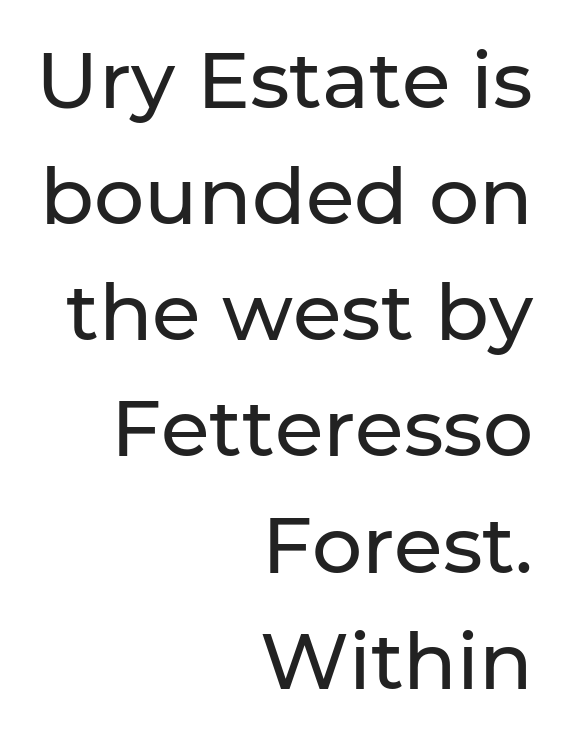
In terms of letterspacing, this is plain default setting. Students, observe: this is what conventionally led text looks like. Tall strokes in this sample are plumb rather than angled. The typesetter chose a ragged-left arrangement here. Only glyphs here, with clear space below each row.
